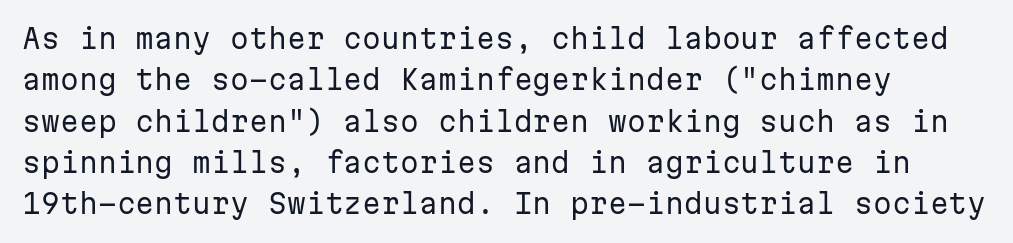
The image shows 27 px text type, upright; set left-aligned, normal line spacing (1.53x), normal letter spacing, not underlined.
